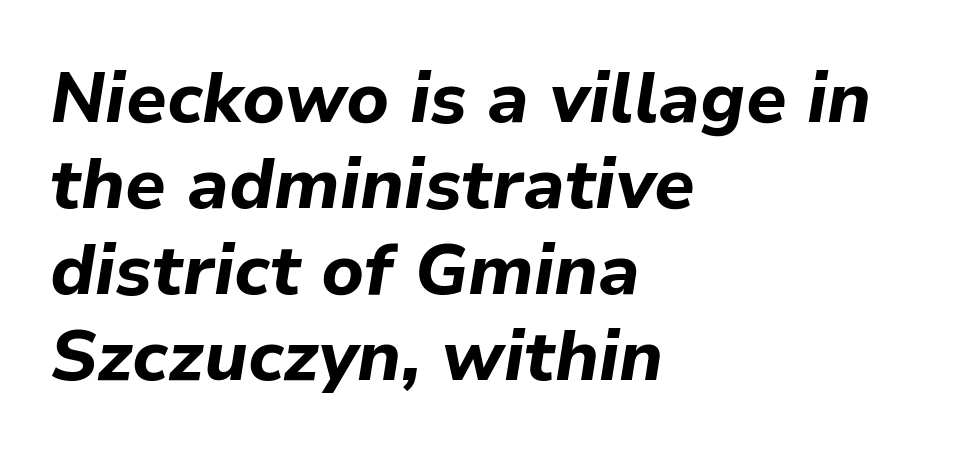
The image shows 71 px bold type, italic (leaning right); set left-aligned, line spacing 1.21x, normal letter spacing, not underlined; low stroke contrast and a medium x-height.
